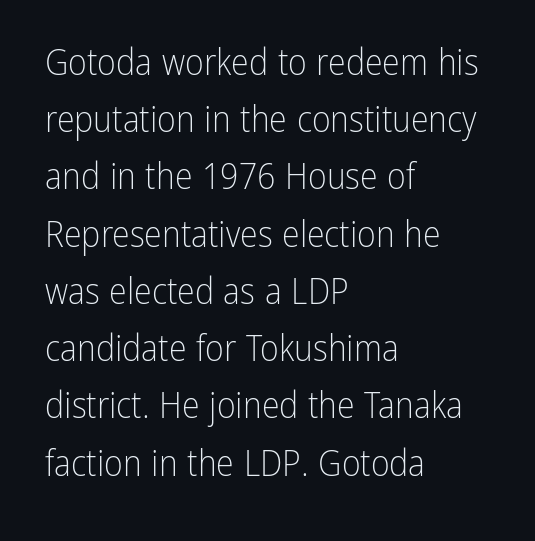
Q: Is the text bold? A: No.
Q: Is the text italic (slanted)? A: No, it is upright.
Q: Is the typeface a serif or a sans-serif typeface? A: Sans-serif.
Q: Is the text underlined? A: No.
Q: How is the paragraph aligned? A: Left-aligned.
Q: Is the spacing between letters normal or unusually wide? A: Normal.
Q: Is the spacing between lines tight, normal or loose? A: Normal.
Q: Width (condensed, normal, or wide)? A: Condensed.
Q: Stroke contrast? A: Low.
Q: x-height? A: Medium.
Q: Monospaced? A: No.
